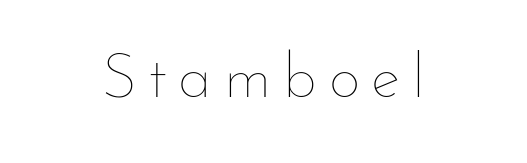
The image shows 62 px thin type, upright; set not underlined; low stroke contrast and a small x-height.
